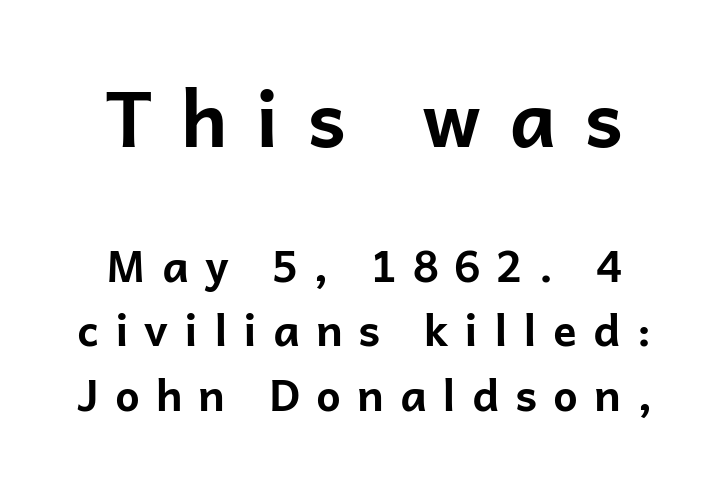
A student would call this center alignment; a typographer would say set centered. Set as a true bold cut, around the 700 mark. The tracking jumps out immediately: characters are airy and widely separated. The composition opens big and finishes small. This block has exactly the height ordinary leading produces. Underlining? Definitely not there.
